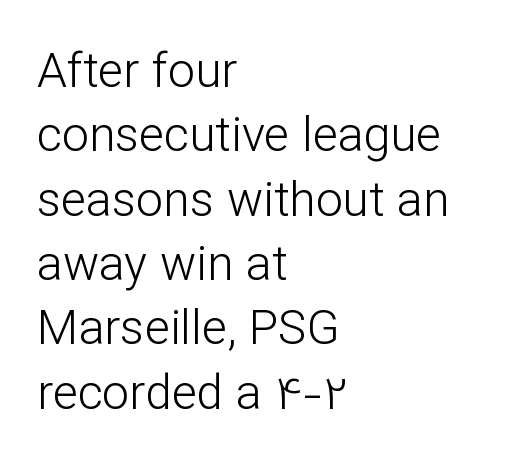
{"serif": "no", "italic": "no", "bold": "no", "weight": "light", "width": "normal", "stroke_contrast": "low", "x_height": "medium", "monospaced": "no", "underline": "no", "align": "left", "line_spacing": "normal", "line_spacing_ratio": 1.34, "letter_spacing": "normal", "letter_spacing_em": 0.0, "glyph_px": 48}
